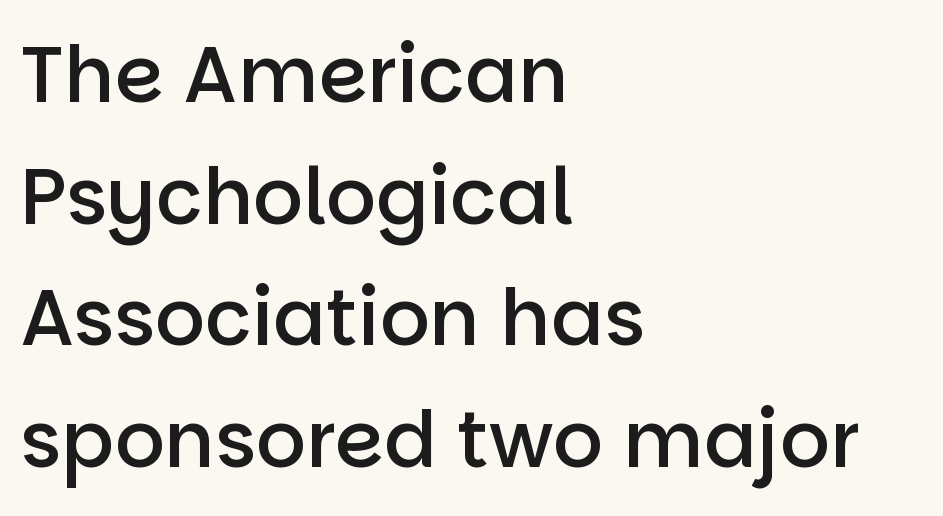
{"serif": "no", "italic": "no", "bold": "semi", "weight": "semibold", "width": "normal", "stroke_contrast": "low", "x_height": "large", "monospaced": "no", "underline": "no", "align": "left", "line_spacing": "normal", "line_spacing_ratio": 1.56, "letter_spacing": "normal", "letter_spacing_em": 0.0, "glyph_px": 78}
